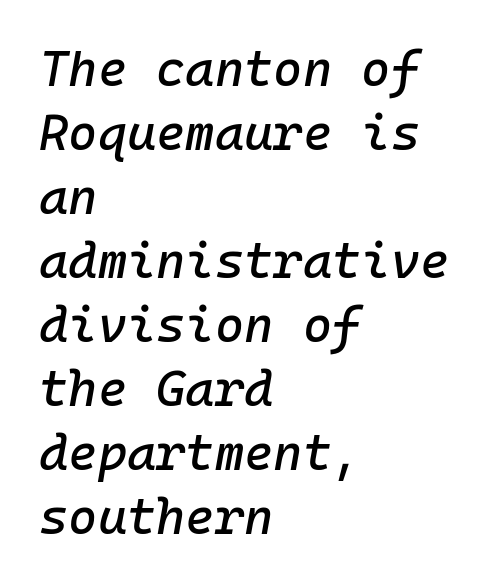
Q: Is the text italic (slanted)? A: Yes, it leans right by about 10 degrees.
Q: Is the text underlined? A: No.
Q: How is the paragraph aligned? A: Left-aligned.
Q: Is the spacing between letters normal or unusually wide? A: Normal.
Q: Is the spacing between lines tight, normal or loose? A: Normal.
Q: Width (condensed, normal, or wide)? A: Normal.
Q: Stroke contrast? A: Low.
Q: x-height? A: Medium.
Q: Monospaced? A: Yes.
